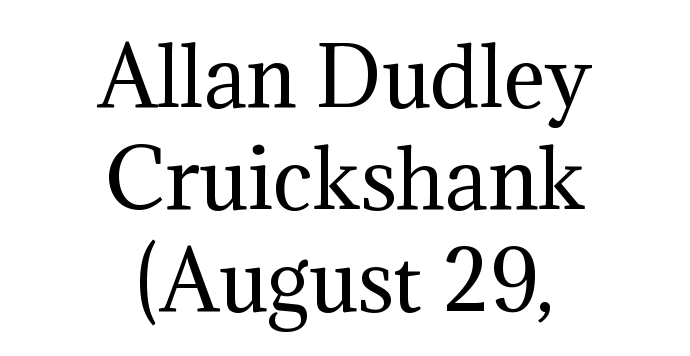
Q: Is the text bold? A: No.
Q: Is the text italic (slanted)? A: No, it is upright.
Q: Is the typeface a serif or a sans-serif typeface? A: Serif.
Q: Is the text underlined? A: No.
Q: How is the paragraph aligned? A: Centered.
Q: Is the spacing between letters normal or unusually wide? A: Normal.
Q: Is the spacing between lines tight, normal or loose? A: Normal.
Q: Width (condensed, normal, or wide)? A: Normal.
Q: Stroke contrast? A: Medium.
Q: x-height? A: Medium.
Q: Monospaced? A: No.
